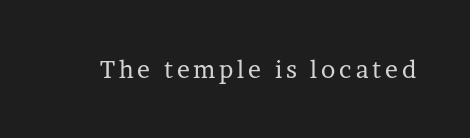
The image shows 24 px text type, upright; set not underlined.
